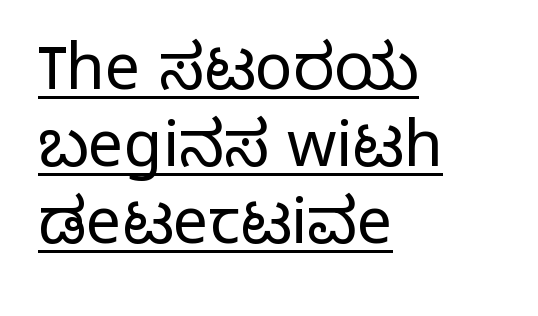
Q: Is the text bold? A: No.
Q: Is the text italic (slanted)? A: No, it is upright.
Q: Is the typeface a serif or a sans-serif typeface? A: Sans-serif.
Q: Is the text underlined? A: Yes.
Q: How is the paragraph aligned? A: Left-aligned.
Q: Is the spacing between letters normal or unusually wide? A: Normal.
Q: Width (condensed, normal, or wide)? A: Normal.
Q: Stroke contrast? A: Low.
Q: x-height? A: Medium.
Q: Monospaced? A: No.
